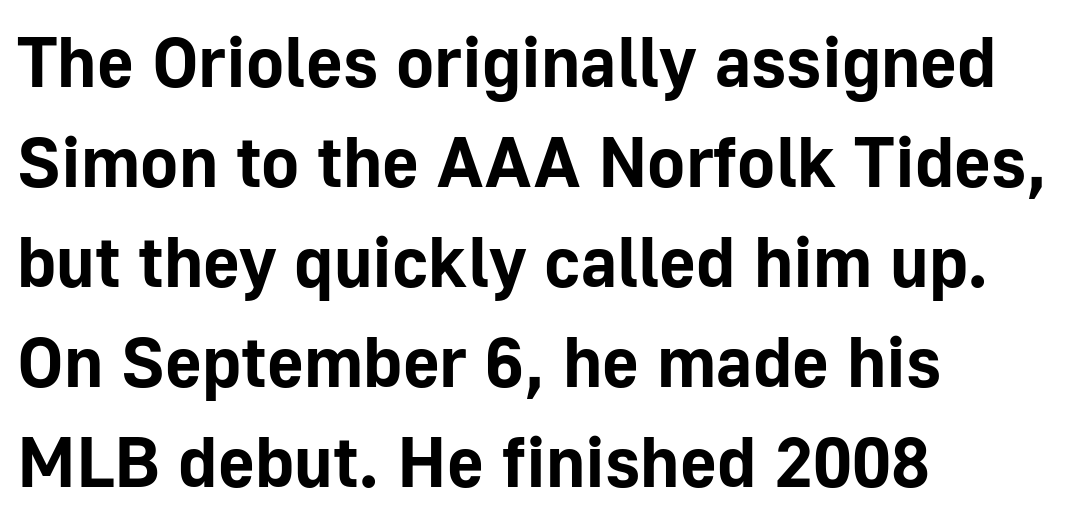
The image shows 71 px bold sans-serif type, upright; set left-aligned, normal line spacing (1.41x), normal letter spacing, not underlined; low stroke contrast and a medium x-height.
